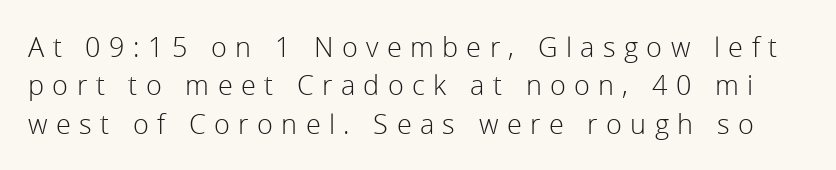
{"italic": "no", "bold": "no", "underline": "no", "line_spacing": "normal", "line_spacing_ratio": 1.42, "letter_spacing": "wide", "letter_spacing_em": 0.31, "glyph_px": 27}
